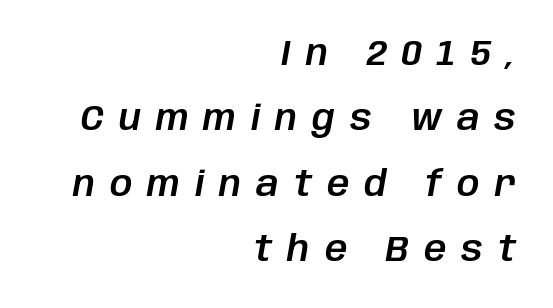
Q: Is the text italic (slanted)? A: Yes, it leans right by about 10 degrees.
Q: Is the text underlined? A: No.
Q: How is the paragraph aligned? A: Right-aligned.
Q: Is the spacing between letters normal or unusually wide? A: Unusually wide.
Q: Width (condensed, normal, or wide)? A: Normal.
Q: Stroke contrast? A: Low.
Q: x-height? A: Large.
Q: Monospaced? A: No.
